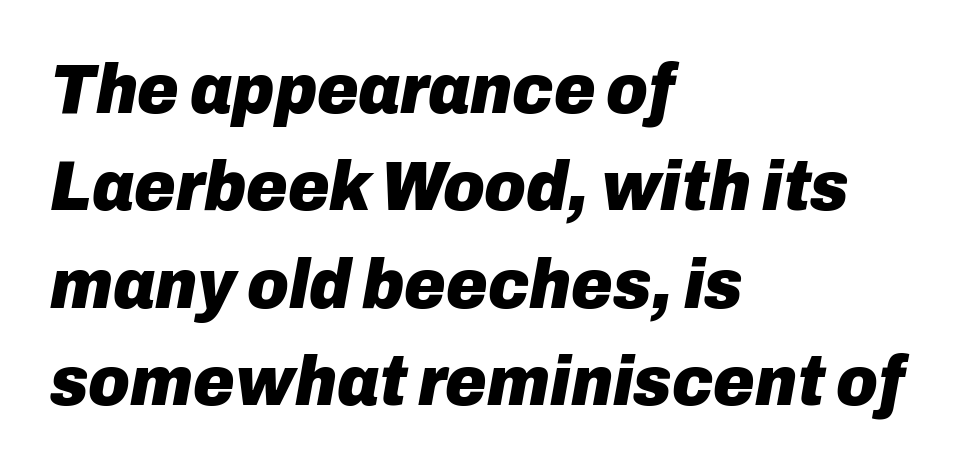
{"italic": "yes", "lean": "right", "slant_degrees": 10, "bold": "yes", "weight": "heavy", "width": "normal", "stroke_contrast": "low", "x_height": "medium", "monospaced": "no", "underline": "no", "align": "left", "line_spacing": "normal", "line_spacing_ratio": 1.37, "letter_spacing": "normal", "letter_spacing_em": 0.0, "glyph_px": 71}
